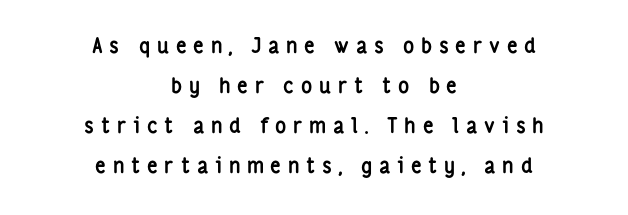
Q: Is the text bold? A: Yes.
Q: Is the text italic (slanted)? A: No, it is upright.
Q: Is the text underlined? A: No.
Q: How is the paragraph aligned? A: Centered.
Q: Is the spacing between letters normal or unusually wide? A: Unusually wide.
Q: Is the spacing between lines tight, normal or loose? A: Loose.
